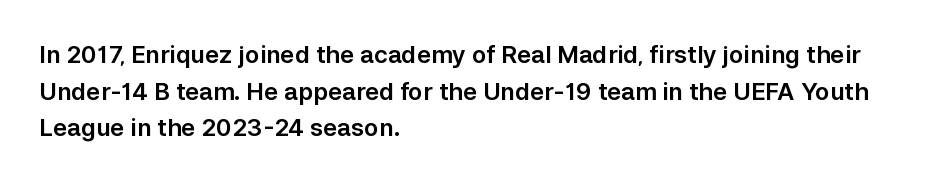
The image shows 24 px text type, upright; set left-aligned, normal line spacing (1.53x), normal letter spacing, not underlined.
